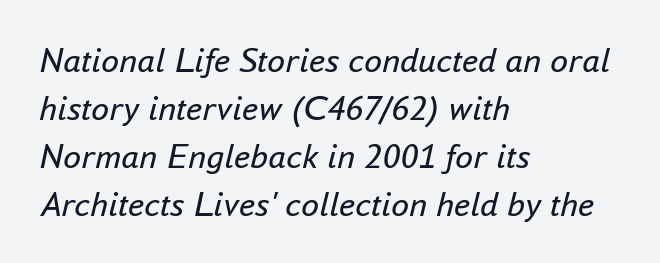
{"italic": "yes", "lean": "right", "slant_degrees": 16, "bold": "no", "weight": "regular", "width": "normal", "stroke_contrast": "low", "x_height": "small", "monospaced": "no", "underline": "no", "align": "left", "line_spacing": "normal", "line_spacing_ratio": 1.33, "letter_spacing": "normal", "letter_spacing_em": 0.0, "glyph_px": 36}
